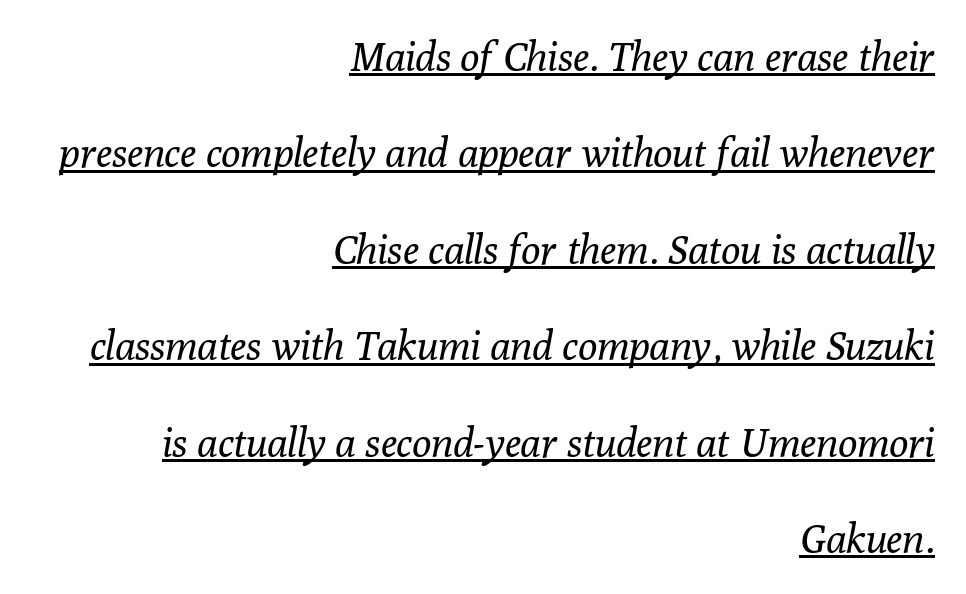
The face used here is proportionally spaced, like ordinary book or web type. Glyph-to-glyph distance matches everyday printed text. Each line of the rendering has a horizontal stroke beneath the glyphs. One-word summary of the alignment: right. The typeface chosen for these lines features serifs. The passage shown stacks its lines with a broad gap.
